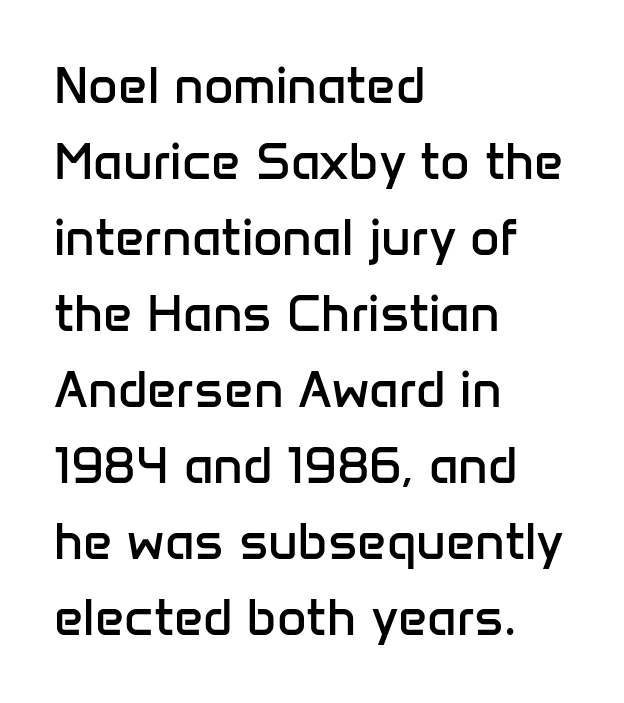
Q: Is the text bold? A: No.
Q: Is the text italic (slanted)? A: No, it is upright.
Q: Is the typeface a serif or a sans-serif typeface? A: Sans-serif.
Q: Is the text underlined? A: No.
Q: How is the paragraph aligned? A: Left-aligned.
Q: Is the spacing between letters normal or unusually wide? A: Normal.
Q: Is the spacing between lines tight, normal or loose? A: Normal.
Q: Width (condensed, normal, or wide)? A: Normal.
Q: Stroke contrast? A: Low.
Q: x-height? A: Medium.
Q: Monospaced? A: No.
